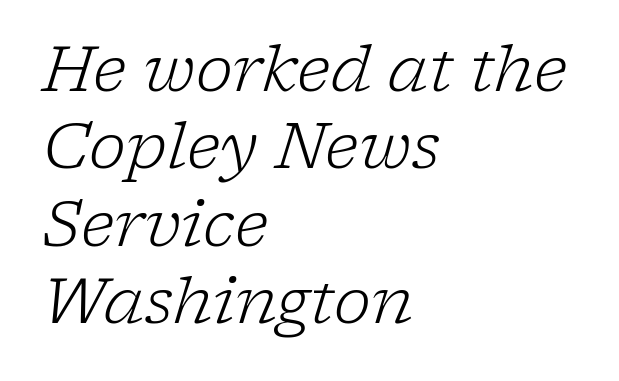
The image shows 63 px light serif type, italic (leaning right); set left-aligned, line spacing 1.23x, normal letter spacing, not underlined; low stroke contrast and a medium x-height.
